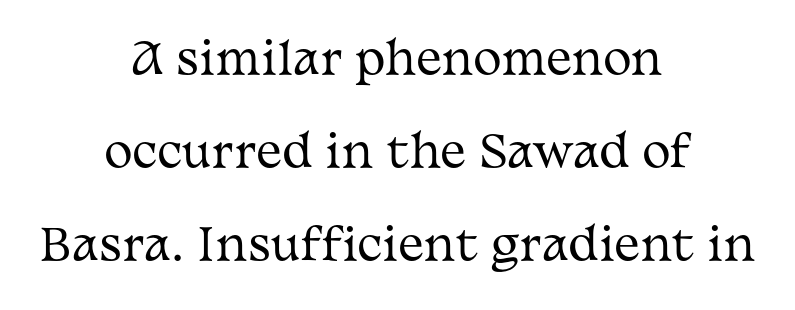
Compared with a typical body face, this is equally light or lighter still. Vertically, the passage feels expansive, rows floating well apart. You could not count columns in this text — the font is proportionally spaced. How are the letters spaced? Ordinarily, with no added tracking.
